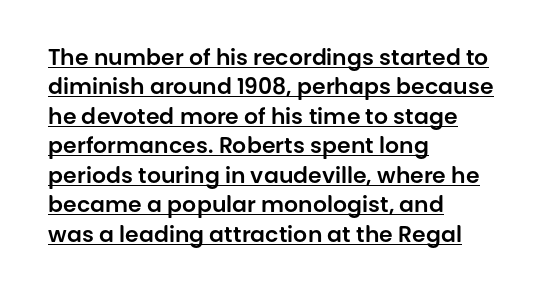
{"italic": "no", "underline": "yes", "align": "left", "line_spacing": "normal", "line_spacing_ratio": 1.34, "letter_spacing": "normal", "letter_spacing_em": 0.0, "glyph_px": 22}
